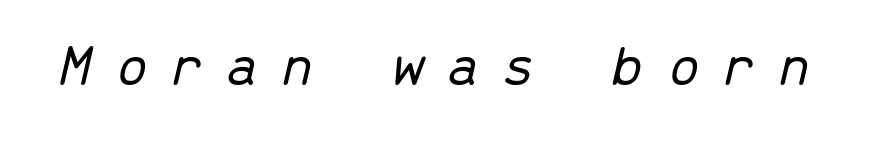
Q: Is the text bold? A: No.
Q: Is the text italic (slanted)? A: Yes, it leans right by about 13 degrees.
Q: Is the text underlined? A: No.
Q: Is the spacing between letters normal or unusually wide? A: Unusually wide.
Q: Width (condensed, normal, or wide)? A: Normal.
Q: Stroke contrast? A: Low.
Q: x-height? A: Medium.
Q: Monospaced? A: Yes.
